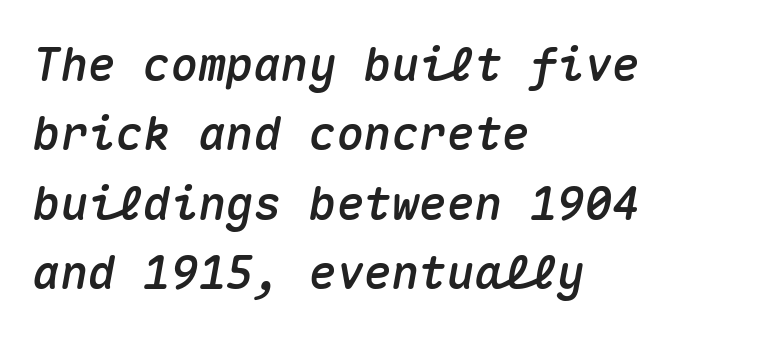
Do the characters align in a grid? Yes, the font is monospaced. Compared with typical body copy, the letter spacing here is the same. What's the leading like? Ordinary, nothing unusual. Does the copy run flush right? No — it runs flush left. The specimen reads as italic at a glance. Each row of text sits above clean, open space.
